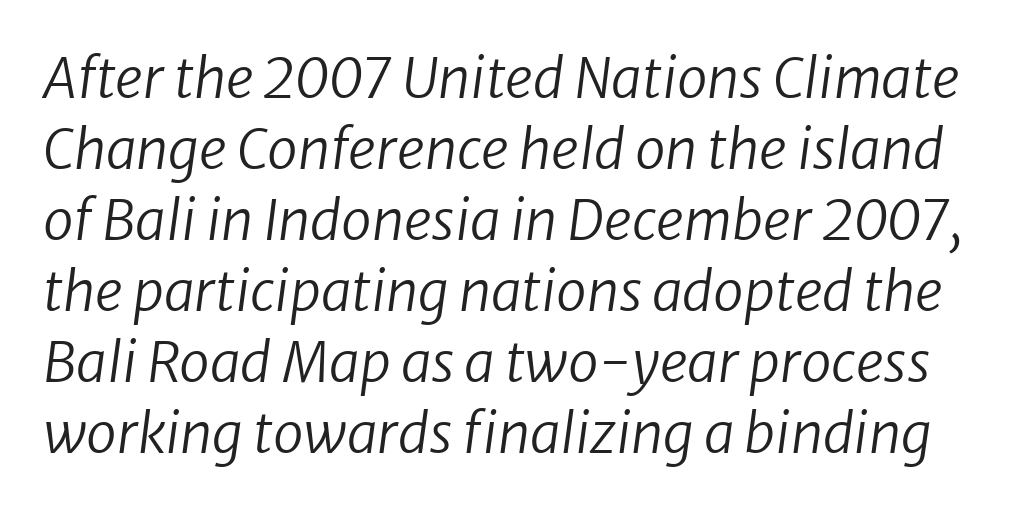
Spacing verdict: proportional, widths tailored to each character. Short note: letters normally spaced. Stroke mass is kept to a normal reading level or below. The whole block is typeset with a tilt.
